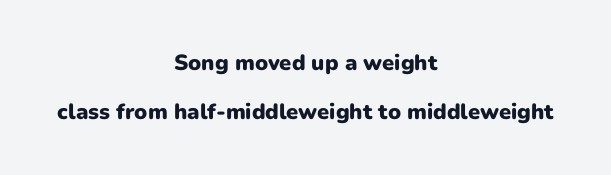
Q: Is the text bold? A: Yes.
Q: Is the text italic (slanted)? A: No, it is upright.
Q: Is the text underlined? A: No.
Q: How is the paragraph aligned? A: Centered.
Q: Is the spacing between letters normal or unusually wide? A: Normal.
Q: Is the spacing between lines tight, normal or loose? A: Loose.
